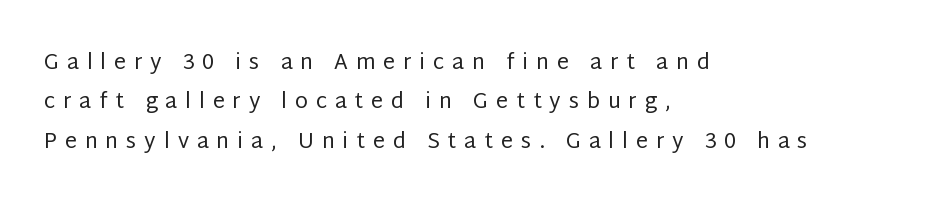
The image shows 21 px text type, upright; set left-aligned, line spacing 1.88x, unusually wide letter spacing (+0.38 em), not underlined.
